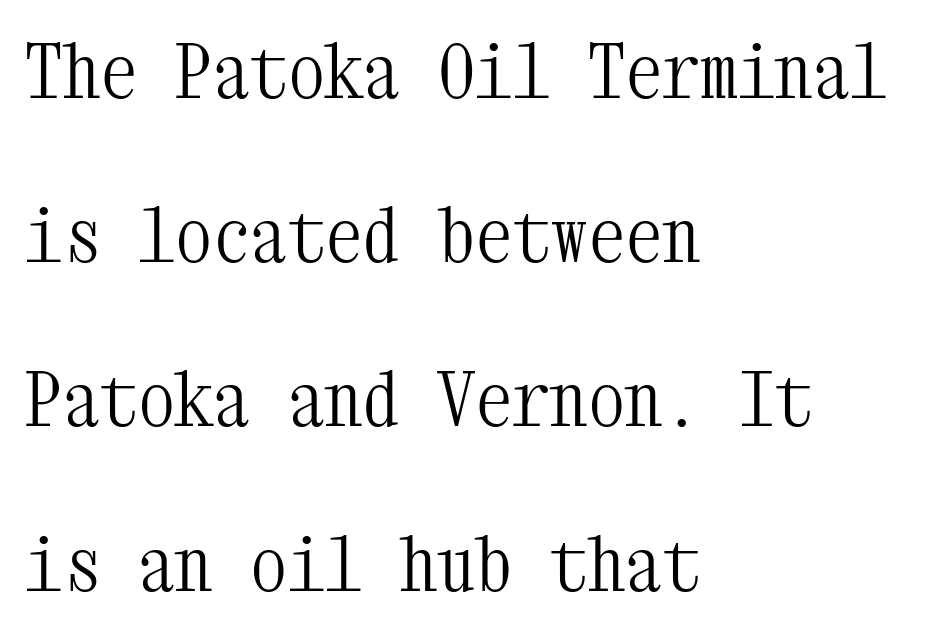
Every character here occupies the same horizontal width, giving the sample a typewriter-like rhythm. The space between consecutive lines is lavish. Descenders hang freely into open space. Horizontal alignment here is leftward, the default for most running prose. This sample uses plain, unmodified letter spacing. A typesetter would mark this as roman, not italic.
